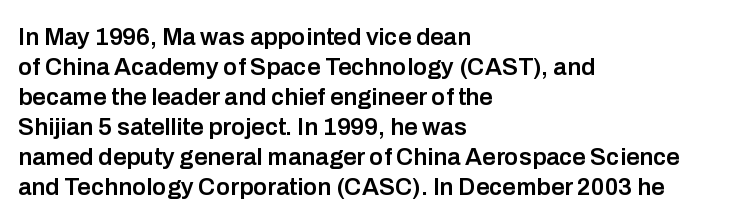
The image shows 24 px text type, upright; set left-aligned, normal line spacing (1.25x), normal letter spacing, not underlined.
